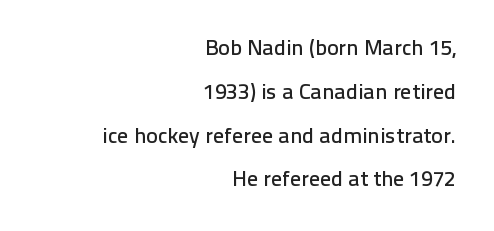
{"italic": "no", "underline": "no", "align": "right", "line_spacing": "loose", "line_spacing_ratio": 1.99, "letter_spacing": "normal", "letter_spacing_em": 0.0, "glyph_px": 22}
